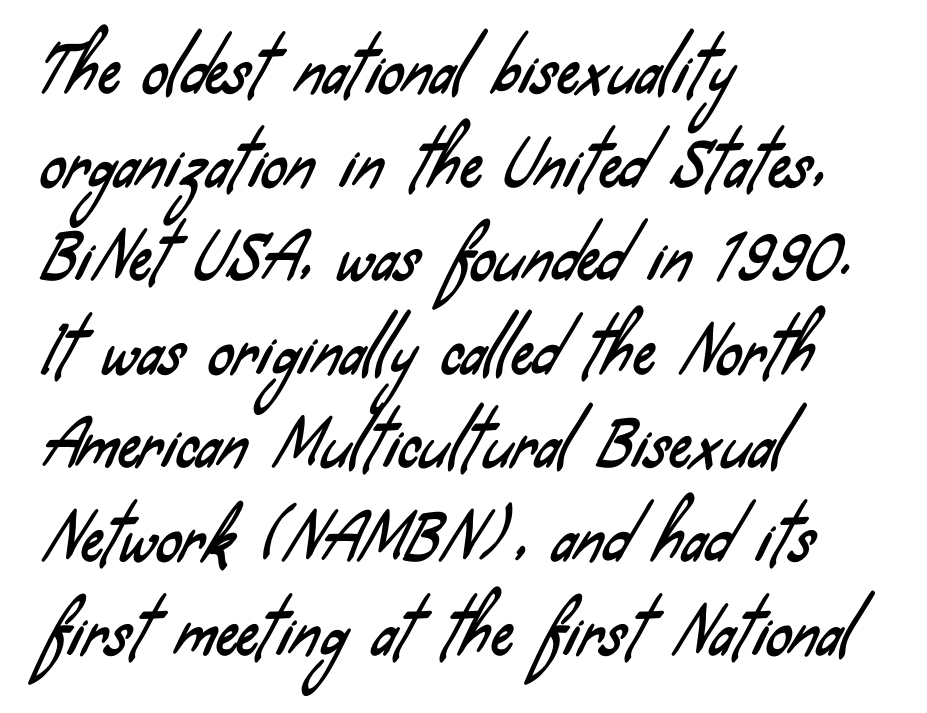
The type family on display is of the sans-serif kind. Character widths vary here, with narrow letters taking less room than wide ones. Letters rest on an invisible, unmarked baseline. Line spacing here is normal. Visually the block forms a straight wall on the left and a jagged coastline on the right. The rendering keeps characters at their native spacing.
